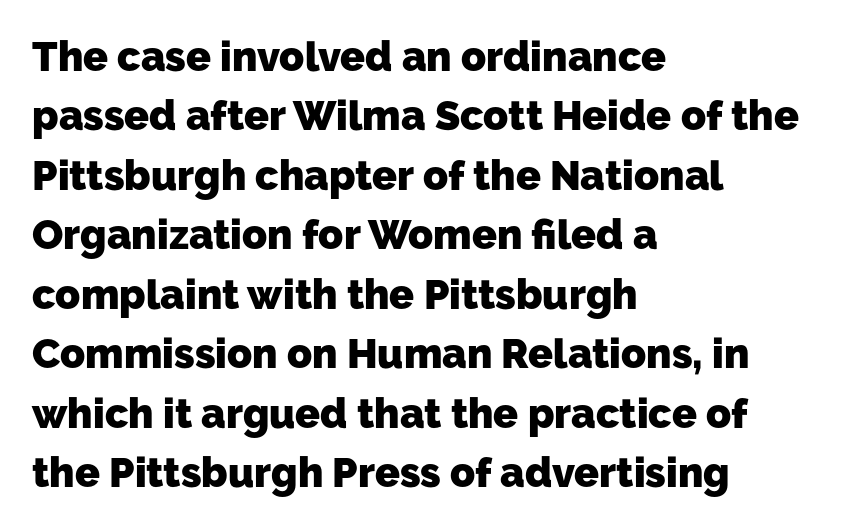
Words appear dense and cohesive because spacing is normal. Horizontally, the lines are justified to the leading edge only. Rule under the text: the space is simply empty. The lines sit at an ordinary, default distance from one another. Examine the stroke ends and you'll find no serifs.
